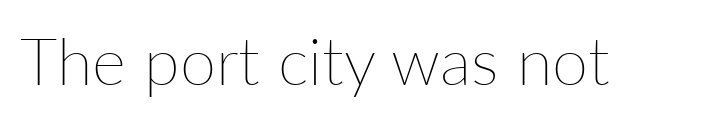
Q: Is the text bold? A: No.
Q: Is the text italic (slanted)? A: No, it is upright.
Q: Is the text underlined? A: No.
Q: Is the spacing between letters normal or unusually wide? A: Normal.
Q: Width (condensed, normal, or wide)? A: Normal.
Q: Stroke contrast? A: Low.
Q: x-height? A: Medium.
Q: Monospaced? A: No.
